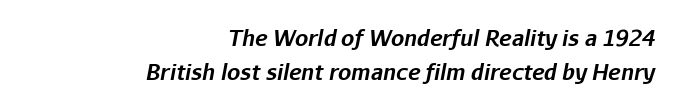
These lines were composed using italics. This rendering leaves character spacing at its baseline value. Leftover space on each line is placed entirely before the opening word. Plenty of ink on the page — the face is bold.
